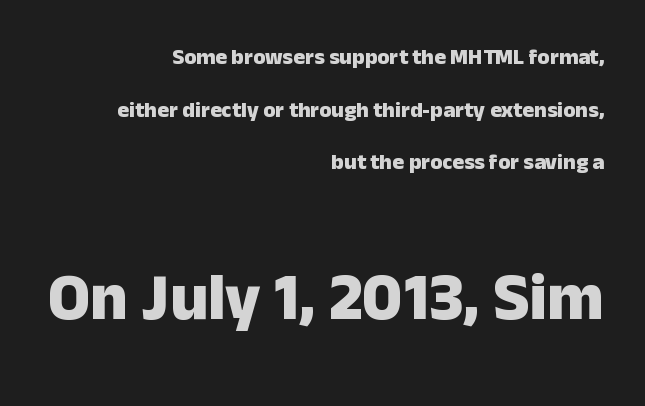
The image shows 66 px heavy sans-serif type, upright; set right-aligned, loose line spacing (2.39x), normal letter spacing, not underlined; the second (bottom) block is 3.0x larger; low stroke contrast and a medium x-height.
